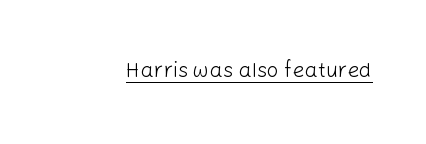
The image shows 21 px text type, upright; set normal letter spacing, underlined.
